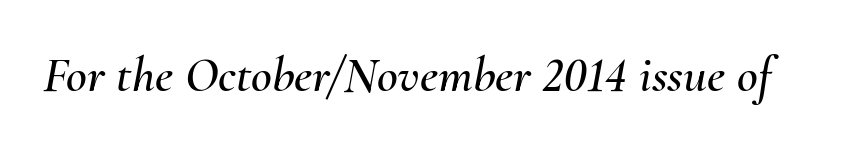
Here the designer chose a conventional face with non-uniform glyph widths. Tracking value appears to be zero — textbook default spacing. The glyphs look as if they've been sheared to an angle. A bare baseline throughout the passage.
